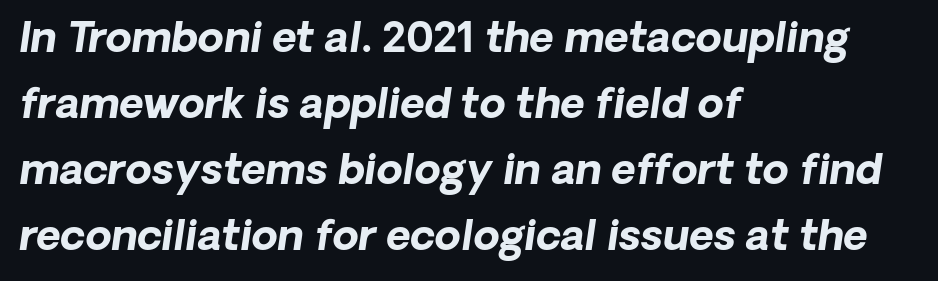
These lines are rendered in a variable-pitch font. Regular leading. Notice how thick the strokes are: this is what a full bold looks like. The passage shown is not underscored anywhere. Does the type have serifs? No, each stem ends abruptly.
